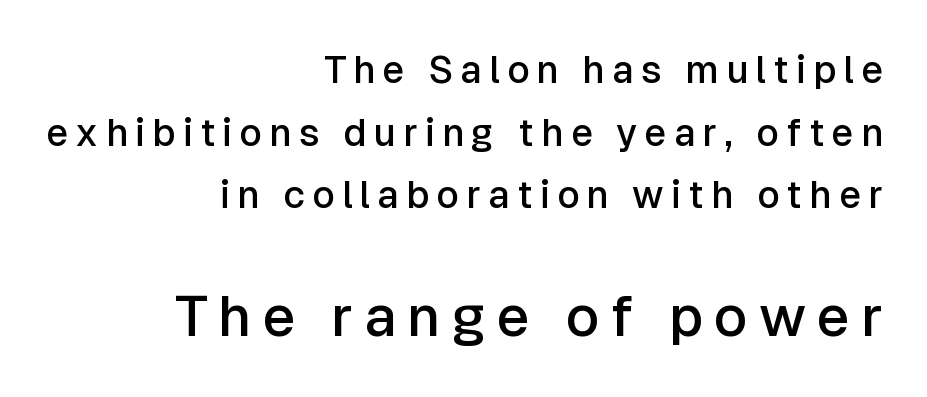
Q: Is the text bold? A: Semi-bold.
Q: Is the text italic (slanted)? A: No, it is upright.
Q: Is the typeface a serif or a sans-serif typeface? A: Sans-serif.
Q: Is the text underlined? A: No.
Q: How is the paragraph aligned? A: Right-aligned.
Q: Is the spacing between lines tight, normal or loose? A: Normal.
Q: Which block of text is set in a larger size, the first (top) or the second (bottom)? A: The second (bottom) one.
Q: Width (condensed, normal, or wide)? A: Normal.
Q: Stroke contrast? A: Low.
Q: x-height? A: Medium.
Q: Monospaced? A: No.
